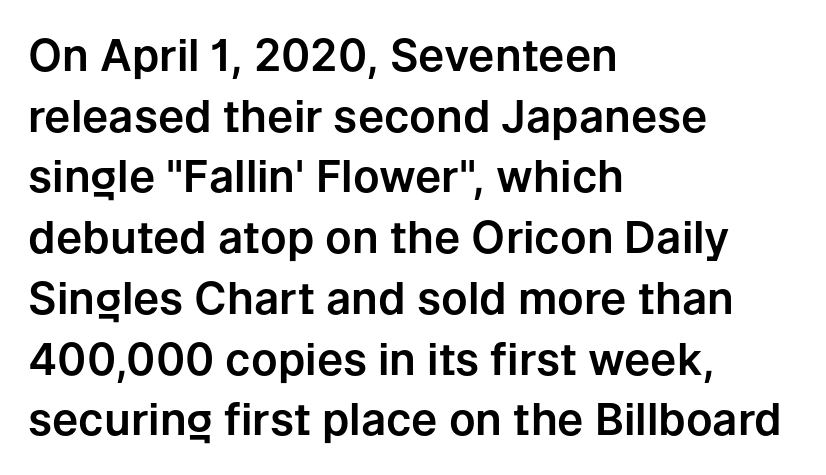
Leading matches the norm, producing a regular column. Every character sits straight up, as roman type does. The characters display no serif detailing; their extremities are plain. Underlining? Definitely not there.
